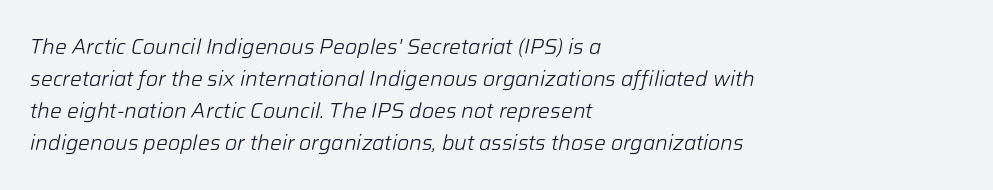
{"italic": "yes", "lean": "right", "slant_degrees": 12, "bold": "no", "underline": "no", "align": "left", "line_spacing": "normal", "line_spacing_ratio": 1.52, "letter_spacing": "normal", "letter_spacing_em": 0.0, "glyph_px": 21}
